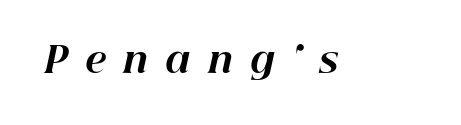
{"italic": "yes", "lean": "right", "slant_degrees": 12, "bold": "yes", "weight": "bold", "width": "normal", "stroke_contrast": "high", "x_height": "medium", "monospaced": "no", "underline": "no", "letter_spacing": "wide", "letter_spacing_em": 0.48, "glyph_px": 36}
